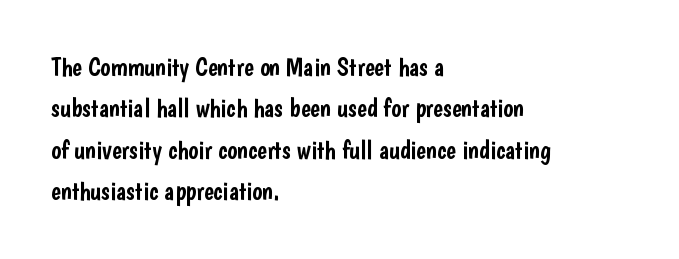
The image shows 26 px text type, upright; set left-aligned, normal line spacing (1.59x), normal letter spacing, not underlined.
